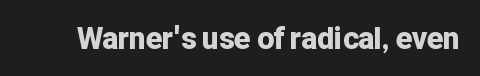
{"serif": "no", "italic": "no", "bold": "yes", "weight": "bold", "width": "normal", "stroke_contrast": "low", "x_height": "medium", "monospaced": "no", "underline": "no", "letter_spacing": "normal", "letter_spacing_em": 0.0, "glyph_px": 30}
